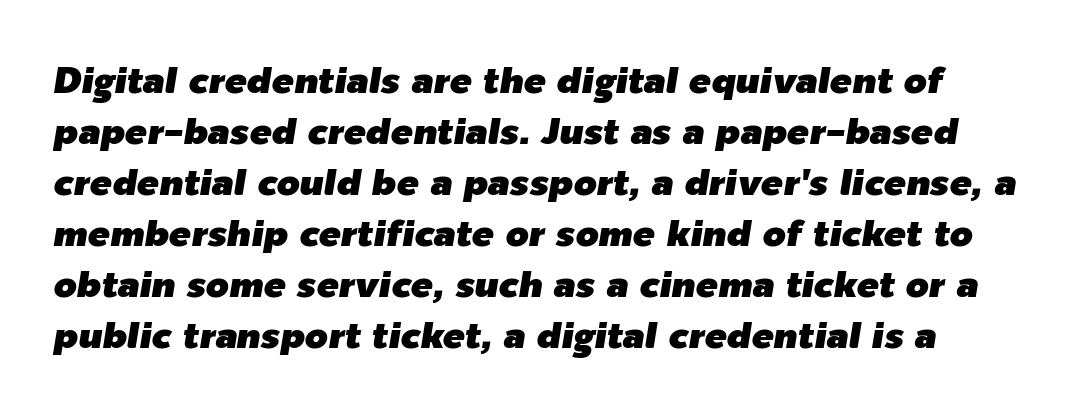
The leading is moderate, giving the passage an even texture. The horizontal fit of the characters is conventional and even. Bare-footed words on every line. The letters advance in unequal steps, a hallmark of proportional type.
